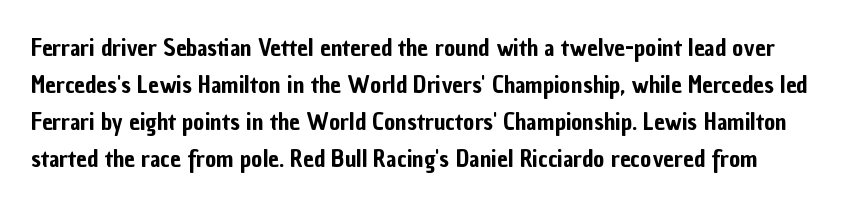
{"italic": "no", "underline": "no", "line_spacing": "normal", "line_spacing_ratio": 1.54, "letter_spacing": "normal", "letter_spacing_em": 0.0, "glyph_px": 24}
